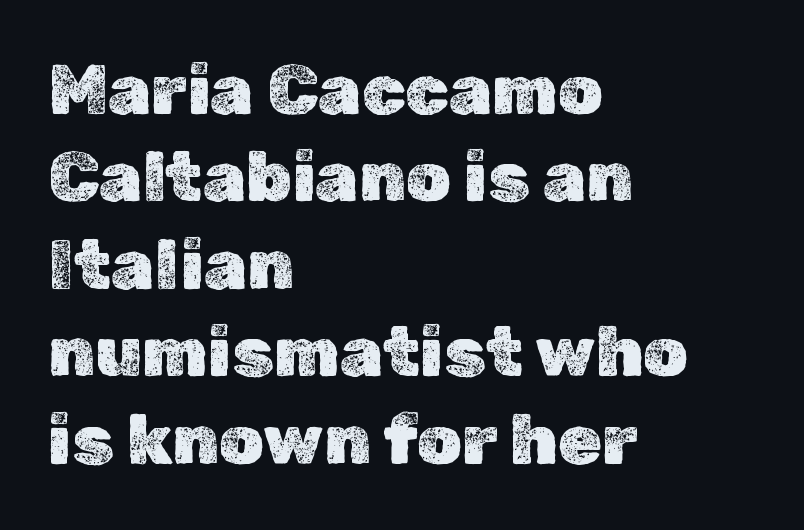
{"italic": "no", "width": "normal", "x_height": "medium", "monospaced": "no", "underline": "no", "align": "left", "line_spacing": "normal", "line_spacing_ratio": 1.25, "letter_spacing": "normal", "letter_spacing_em": 0.0, "glyph_px": 70}
